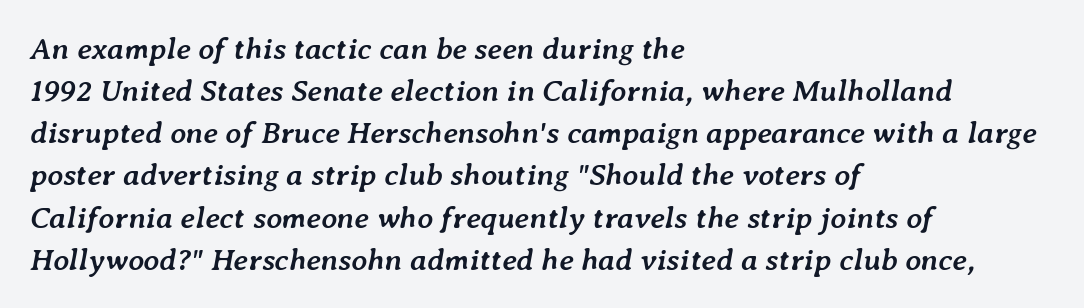
The image shows 31 px semibold type, italic (leaning right); set left-aligned, normal line spacing (1.36x), normal letter spacing, not underlined; low stroke contrast and a medium x-height.
